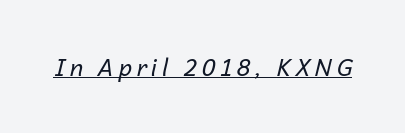
Spacing between characters has been opened up far beyond the box default. This sample carries an underscore along the baseline area. Stroke mass is kept to a normal reading level or below. Compared with ordinary roman type, these characters are visibly tilted.
